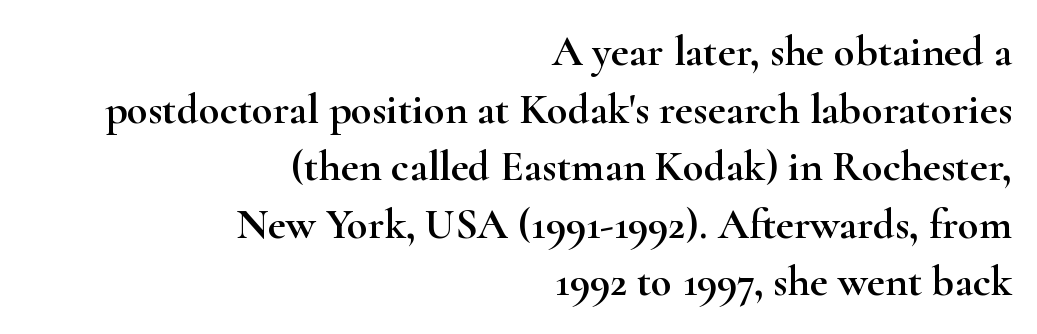
The image shows 43 px wide serif type, upright; set right-aligned, normal line spacing (1.34x), normal letter spacing, not underlined; high stroke contrast and a small x-height.
